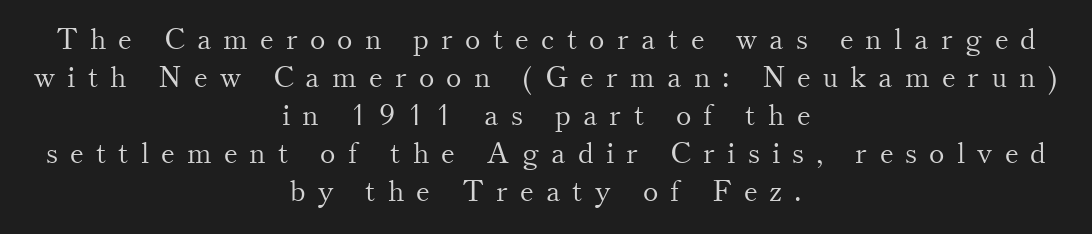
Q: Is the text bold? A: No.
Q: Is the text italic (slanted)? A: No, it is upright.
Q: Is the typeface a serif or a sans-serif typeface? A: Serif.
Q: Is the text underlined? A: No.
Q: How is the paragraph aligned? A: Centered.
Q: Is the spacing between letters normal or unusually wide? A: Unusually wide.
Q: Is the spacing between lines tight, normal or loose? A: Normal.
Q: Width (condensed, normal, or wide)? A: Normal.
Q: Stroke contrast? A: Medium.
Q: x-height? A: Small.
Q: Monospaced? A: No.
